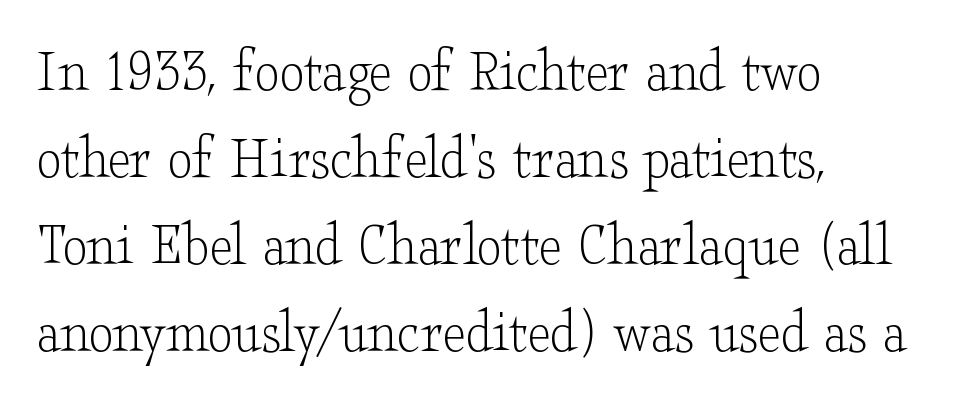
The passage shown is typeset with a serif family. Nothing unusual about the tracking: characters are spaced as the font intends. Where is the straight margin? On the left. Character widths vary here, with narrow letters taking less room than wide ones.
